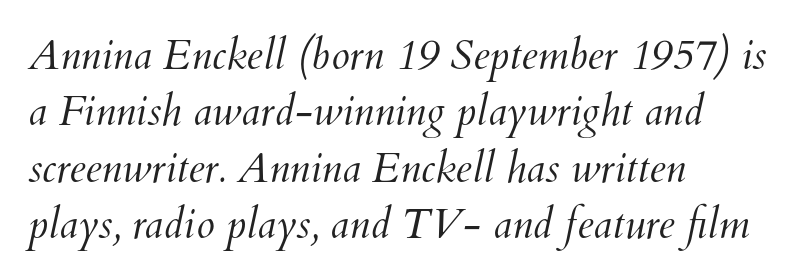
Q: Is the text bold? A: No.
Q: Is the text underlined? A: No.
Q: How is the paragraph aligned? A: Left-aligned.
Q: Is the spacing between letters normal or unusually wide? A: Normal.
Q: Is the spacing between lines tight, normal or loose? A: Normal.
Q: Width (condensed, normal, or wide)? A: Normal.
Q: Stroke contrast? A: Medium.
Q: x-height? A: Small.
Q: Monospaced? A: No.
